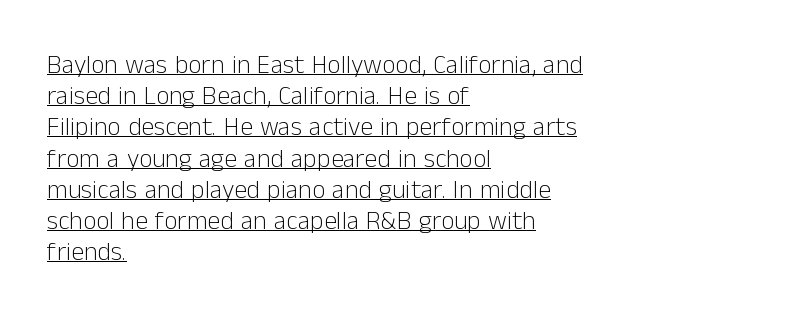
{"italic": "no", "bold": "no", "underline": "yes", "align": "left", "line_spacing_ratio": 1.2, "letter_spacing": "normal", "letter_spacing_em": 0.0, "glyph_px": 26}
